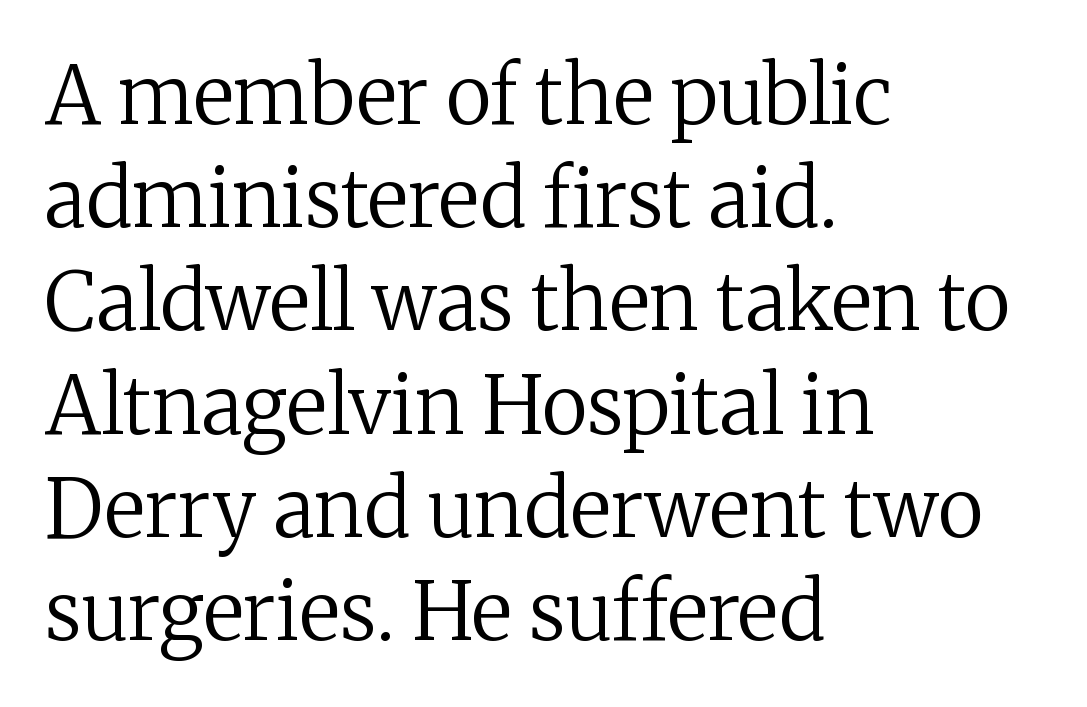
The image shows 80 px regular-weight serif type, upright; set left-aligned, normal line spacing (1.29x), normal letter spacing, not underlined; medium stroke contrast and a medium x-height.
